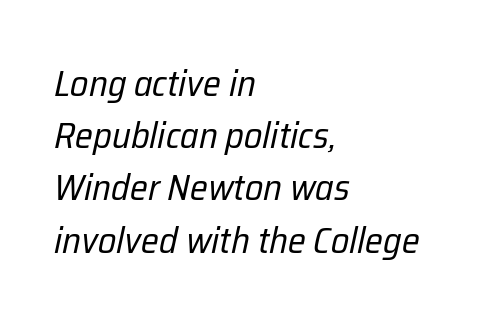
{"italic": "yes", "lean": "right", "slant_degrees": 12, "bold": "no", "weight": "regular", "width": "condensed", "stroke_contrast": "low", "x_height": "medium", "monospaced": "no", "underline": "no", "align": "left", "line_spacing": "normal", "line_spacing_ratio": 1.41, "letter_spacing": "normal", "letter_spacing_em": 0.0, "glyph_px": 37}
